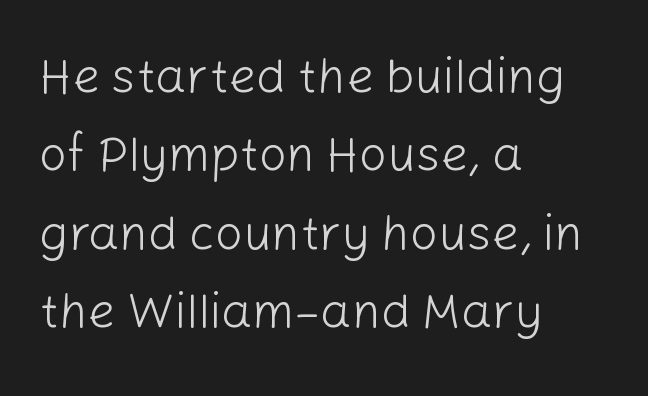
{"serif": "no", "italic": "no", "bold": "no", "weight": "light", "width": "normal", "stroke_contrast": "low", "x_height": "medium", "monospaced": "no", "underline": "no", "align": "left", "line_spacing": "normal", "line_spacing_ratio": 1.6, "letter_spacing": "normal", "letter_spacing_em": 0.0, "glyph_px": 49}
